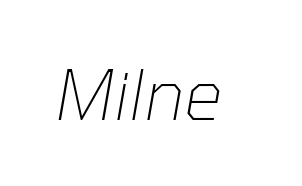
{"italic": "yes", "lean": "right", "slant_degrees": 10, "bold": "no", "weight": "thin", "width": "normal", "stroke_contrast": "low", "x_height": "medium", "monospaced": "no", "underline": "no", "letter_spacing": "normal", "letter_spacing_em": 0.0, "glyph_px": 68}
